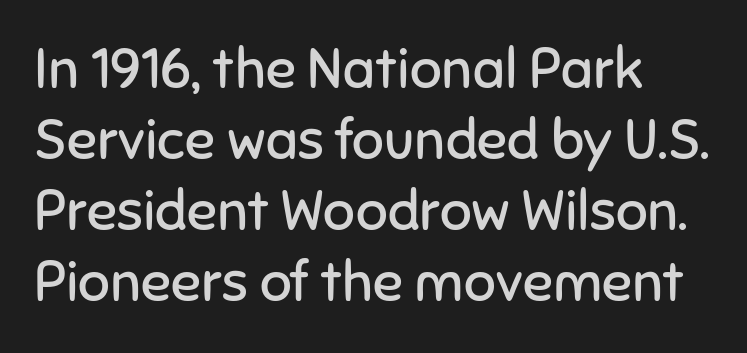
There is no visible air inserted between adjacent glyphs. Each letter keeps its own natural width here, so spacing adapts to shape. Summary of weight: not heavy and not bold. The space directly below the letters is spotless. Designer's note — italics off, roman on.
